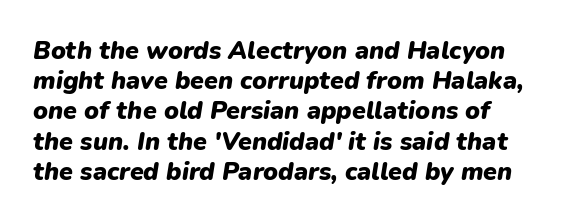
The image shows 25 px bold type, italic (leaning right); set line spacing 1.21x, normal letter spacing, not underlined.
